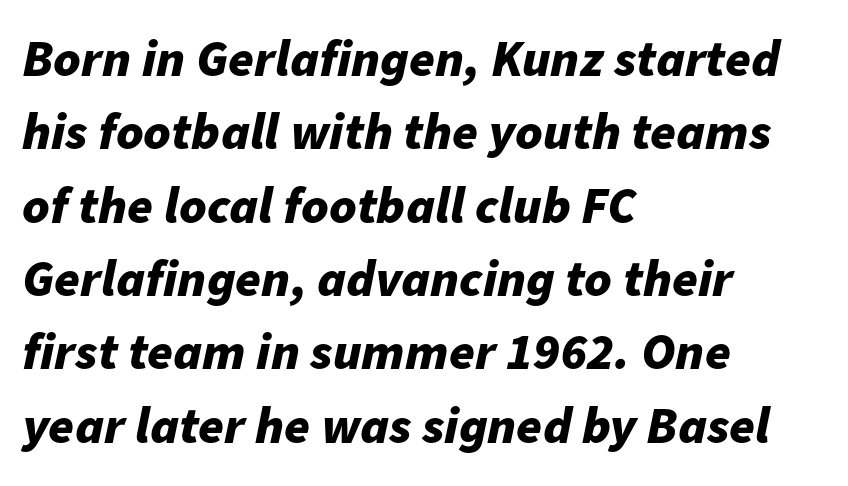
The image shows 52 px bold type, italic (leaning right); set left-aligned, normal line spacing (1.41x), normal letter spacing, not underlined; low stroke contrast and a medium x-height.
